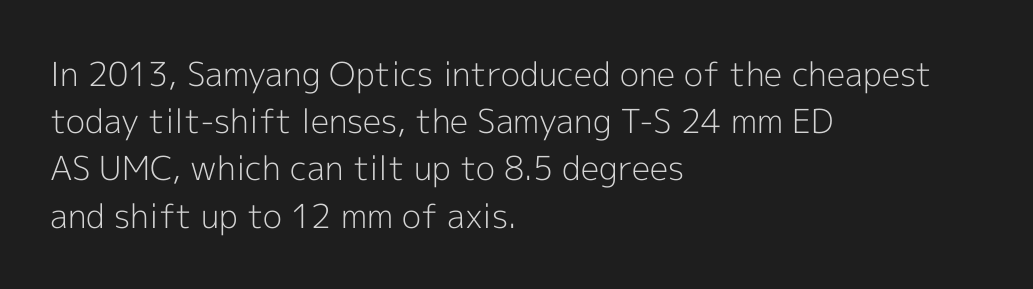
Q: Is the text bold? A: No.
Q: Is the text italic (slanted)? A: No, it is upright.
Q: Is the typeface a serif or a sans-serif typeface? A: Sans-serif.
Q: Is the text underlined? A: No.
Q: How is the paragraph aligned? A: Left-aligned.
Q: Is the spacing between letters normal or unusually wide? A: Normal.
Q: Is the spacing between lines tight, normal or loose? A: Normal.
Q: Width (condensed, normal, or wide)? A: Normal.
Q: x-height? A: Medium.
Q: Monospaced? A: No.
